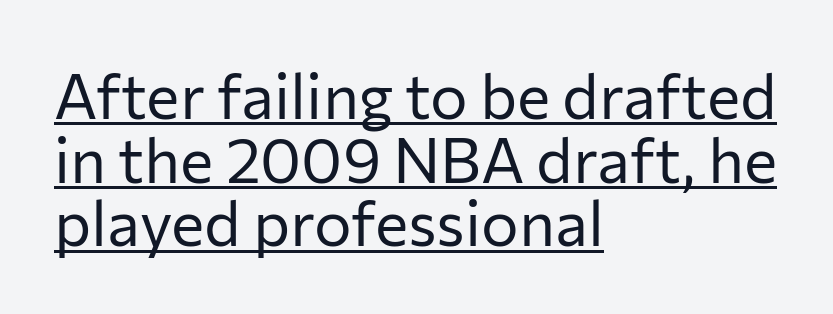
Q: Is the text bold? A: No.
Q: Is the text italic (slanted)? A: No, it is upright.
Q: Is the typeface a serif or a sans-serif typeface? A: Sans-serif.
Q: Is the text underlined? A: Yes.
Q: How is the paragraph aligned? A: Left-aligned.
Q: Is the spacing between letters normal or unusually wide? A: Normal.
Q: Is the spacing between lines tight, normal or loose? A: Tight.
Q: Width (condensed, normal, or wide)? A: Normal.
Q: Stroke contrast? A: Low.
Q: x-height? A: Medium.
Q: Monospaced? A: No.
